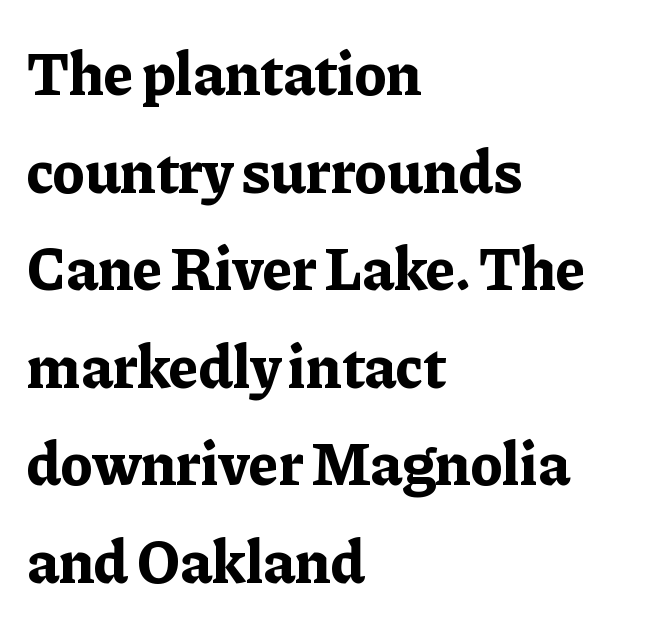
The image shows 61 px bold serif type, upright; set left-aligned, normal line spacing (1.6x), normal letter spacing, not underlined; low stroke contrast and a medium x-height.
